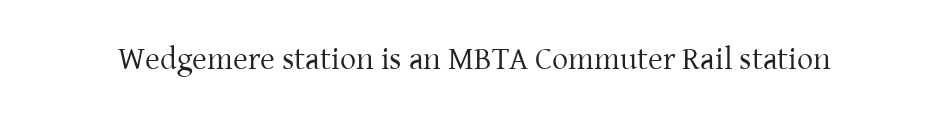
{"serif": "yes", "italic": "no", "bold": "no", "weight": "regular", "width": "normal", "stroke_contrast": "low", "x_height": "medium", "monospaced": "no", "underline": "no", "letter_spacing": "normal", "letter_spacing_em": 0.0, "glyph_px": 32}
